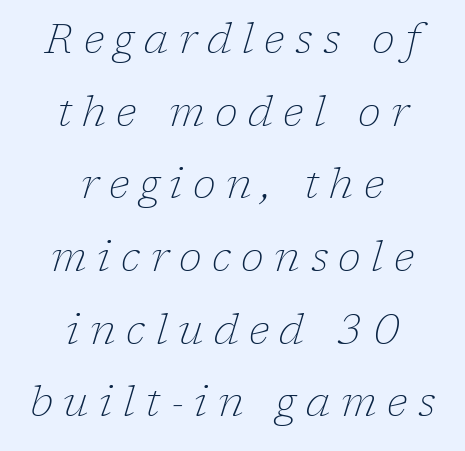
The image shows 42 px thin serif type, italic (leaning right); set centered, line spacing 1.73x, unusually wide letter spacing (+0.25 em), not underlined; low stroke contrast and a medium x-height.
